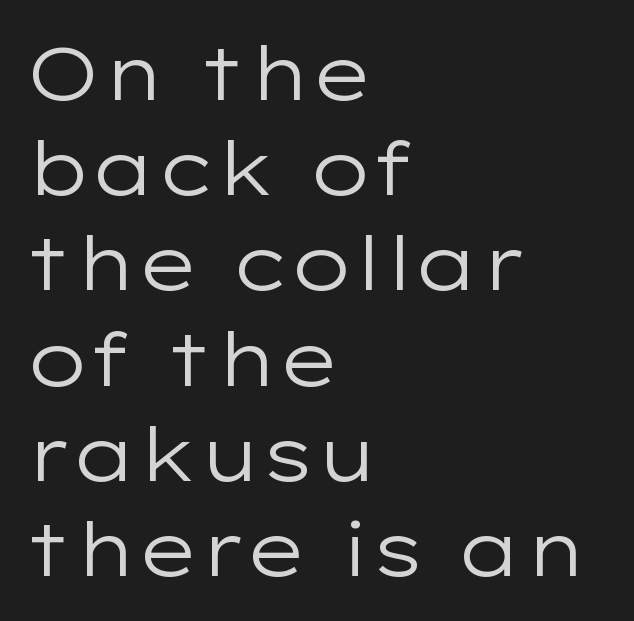
{"serif": "no", "italic": "no", "bold": "no", "weight": "regular", "width": "wide", "stroke_contrast": "low", "x_height": "medium", "monospaced": "no", "underline": "no", "align": "left", "line_spacing": "normal", "line_spacing_ratio": 1.27, "letter_spacing": "normal", "letter_spacing_em": 0.0, "glyph_px": 75}
